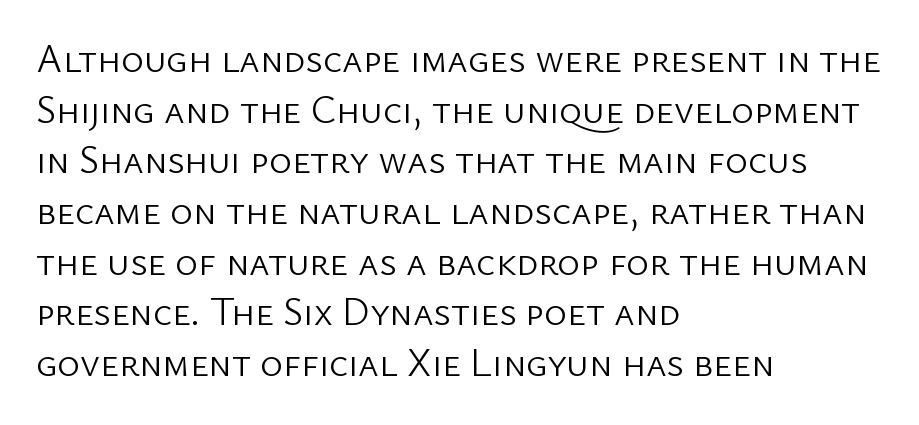
{"serif": "no", "italic": "no", "bold": "no", "weight": "light", "width": "normal", "stroke_contrast": "low", "x_height": "medium", "monospaced": "no", "underline": "no", "align": "left", "line_spacing": "normal", "line_spacing_ratio": 1.3, "letter_spacing": "normal", "letter_spacing_em": 0.0, "glyph_px": 39}
